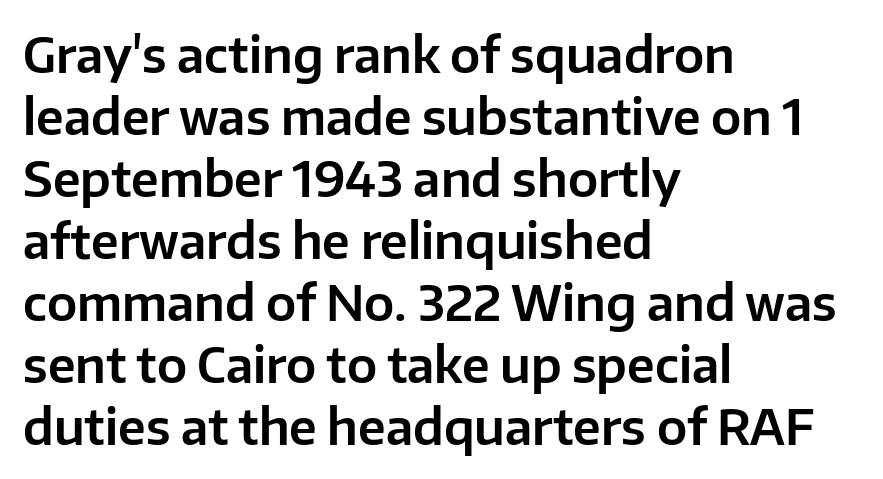
Serif or sans? Sans — the stroke terminals are bare. The typography opts for an upright posture over an oblique one. These lines stack with their left ends in a neat column. Spacing between characters is what you'd get straight out of the box. Vertical spacing — default. Looks like regular typesetting: each glyph gets only the width it needs.
